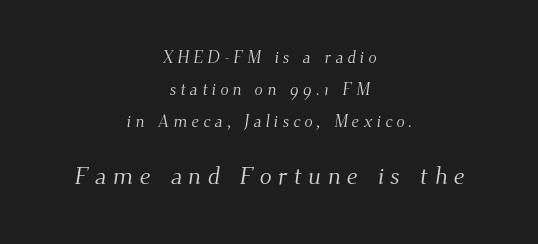
Q: Is the text bold? A: No.
Q: Is the text underlined? A: No.
Q: How is the paragraph aligned? A: Centered.
Q: Is the spacing between letters normal or unusually wide? A: Unusually wide.
Q: Which block of text is set in a larger size, the first (top) or the second (bottom)? A: The second (bottom) one.
